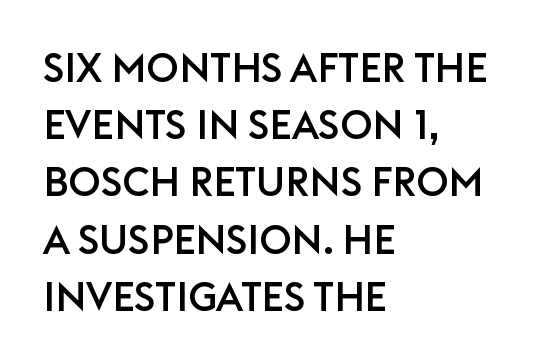
{"serif": "no", "italic": "no", "width": "normal", "stroke_contrast": "low", "x_height": "large", "monospaced": "no", "underline": "no", "align": "left", "line_spacing": "normal", "line_spacing_ratio": 1.43, "letter_spacing": "normal", "letter_spacing_em": 0.0, "glyph_px": 40}
